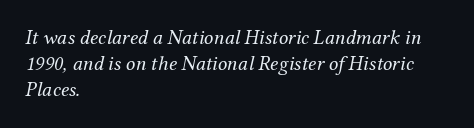
Q: Is the text bold? A: No.
Q: Is the text italic (slanted)? A: Yes, it leans right by about 12 degrees.
Q: Is the text underlined? A: No.
Q: How is the paragraph aligned? A: Left-aligned.
Q: Is the spacing between letters normal or unusually wide? A: Normal.
